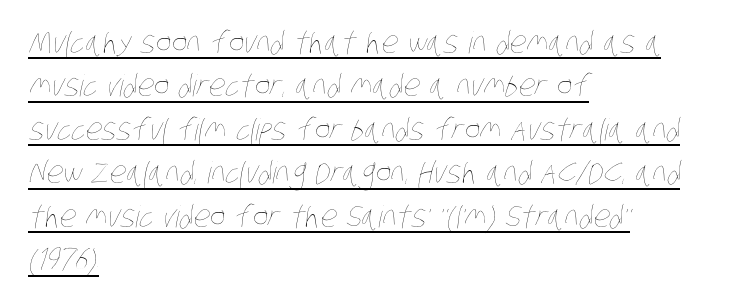
Proportional: the letters do not fall into vertical columns. Caption: face not bold, strokes unweighted. You can see a thin bar hugging the bottom of the glyphs. These lines stack with their left ends in a neat column. Here the glyphs are tracked normally, forming tight word shapes. The vertical gap from one line to the next is medium.
